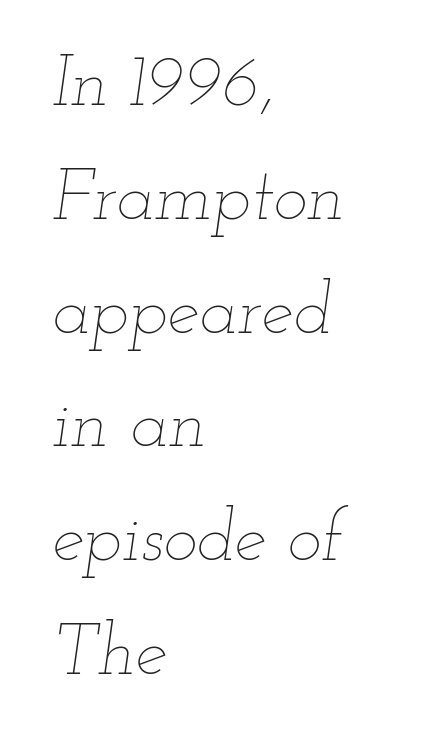
{"italic": "yes", "lean": "right", "slant_degrees": 12, "bold": "no", "weight": "thin", "width": "wide", "stroke_contrast": "low", "x_height": "small", "monospaced": "no", "underline": "no", "align": "left", "line_spacing": "normal", "line_spacing_ratio": 1.58, "letter_spacing": "normal", "letter_spacing_em": 0.0, "glyph_px": 72}
